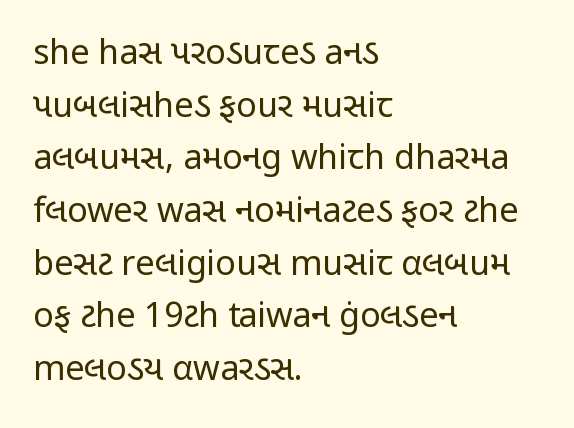
The image shows 34 px regular-weight, condensed sans-serif type, upright; set left-aligned, normal line spacing (1.55x), normal letter spacing, not underlined; low stroke contrast and a medium x-height.
